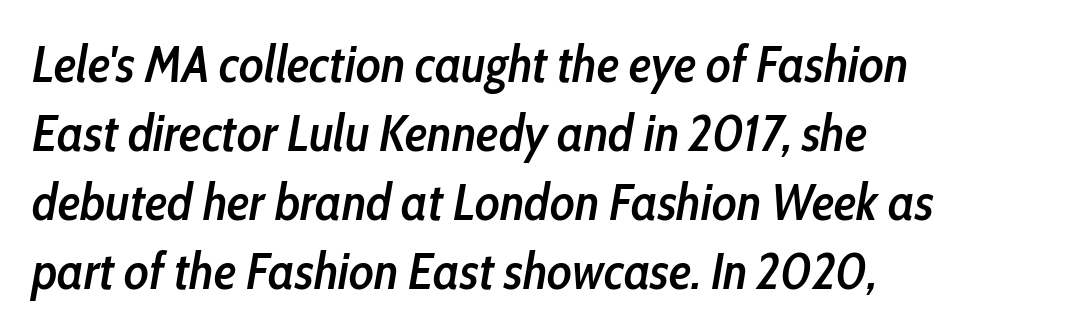
Q: Is the text bold? A: Semi-bold.
Q: Is the text italic (slanted)? A: Yes, it leans right by about 10 degrees.
Q: Is the text underlined? A: No.
Q: How is the paragraph aligned? A: Left-aligned.
Q: Is the spacing between letters normal or unusually wide? A: Normal.
Q: Is the spacing between lines tight, normal or loose? A: Normal.
Q: Width (condensed, normal, or wide)? A: Condensed.
Q: Stroke contrast? A: Low.
Q: x-height? A: Medium.
Q: Monospaced? A: No.
